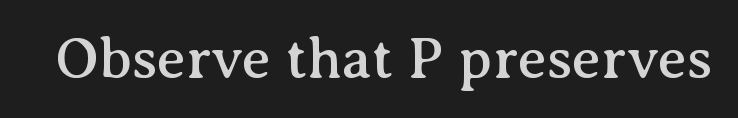
The glyphs in this specimen are seriffed. Rendered with straight, roman letterforms. The string is rendered with underlining switched off. The passage shown has conventional tracking throughout. Here the designer chose a conventional face with non-uniform glyph widths.
